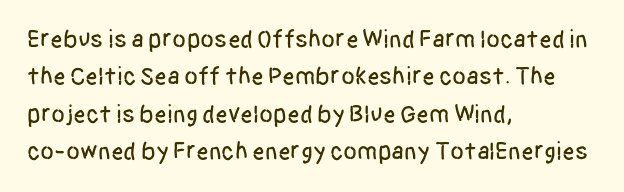
The image shows 25 px text type, upright; set left-aligned, normal line spacing (1.5x), normal letter spacing, not underlined.
